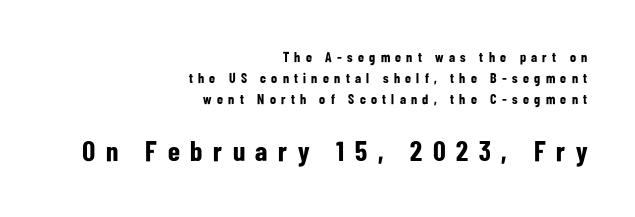
Q: Is the text bold? A: Yes.
Q: Is the text italic (slanted)? A: No, it is upright.
Q: Is the typeface a serif or a sans-serif typeface? A: Sans-serif.
Q: Is the text underlined? A: No.
Q: How is the paragraph aligned? A: Right-aligned.
Q: Is the spacing between letters normal or unusually wide? A: Unusually wide.
Q: Is the spacing between lines tight, normal or loose? A: Normal.
Q: Which block of text is set in a larger size, the first (top) or the second (bottom)? A: The second (bottom) one.
Q: Width (condensed, normal, or wide)? A: Condensed.
Q: Stroke contrast? A: Low.
Q: x-height? A: Medium.
Q: Monospaced? A: No.
